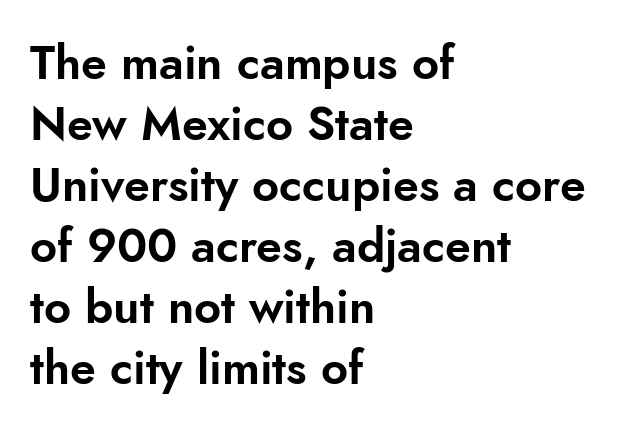
{"serif": "no", "italic": "no", "width": "normal", "stroke_contrast": "low", "x_height": "small", "monospaced": "no", "underline": "no", "align": "left", "line_spacing": "normal", "line_spacing_ratio": 1.3, "letter_spacing": "normal", "letter_spacing_em": 0.0, "glyph_px": 47}
